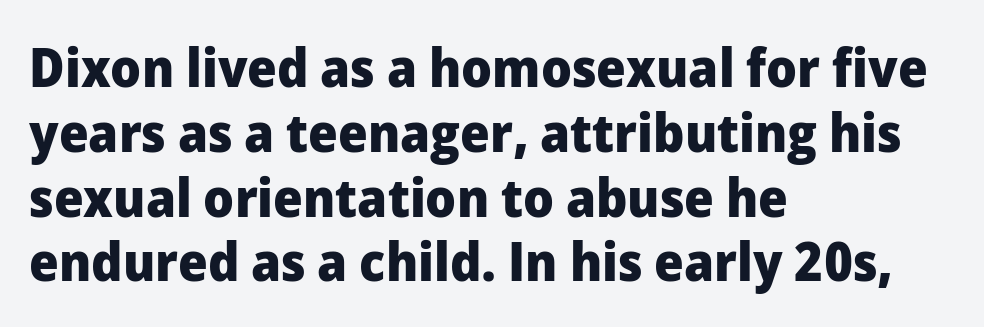
The image shows 54 px heavy sans-serif type, upright; set left-aligned, line spacing 1.2x, normal letter spacing, not underlined; low stroke contrast and a medium x-height.
